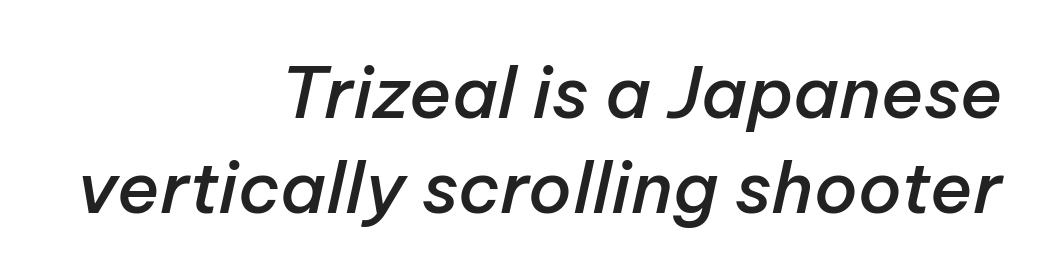
Q: Is the text bold? A: Semi-bold.
Q: Is the text italic (slanted)? A: Yes, it leans right by about 12 degrees.
Q: Is the text underlined? A: No.
Q: How is the paragraph aligned? A: Right-aligned.
Q: Is the spacing between letters normal or unusually wide? A: Normal.
Q: Is the spacing between lines tight, normal or loose? A: Normal.
Q: Width (condensed, normal, or wide)? A: Normal.
Q: Stroke contrast? A: Low.
Q: x-height? A: Medium.
Q: Monospaced? A: No.
